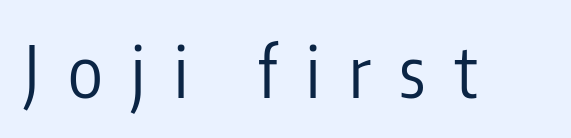
The image shows 71 px regular-weight, condensed sans-serif type, upright; set unusually wide letter spacing (+0.4 em), not underlined; low stroke contrast and a medium x-height.
